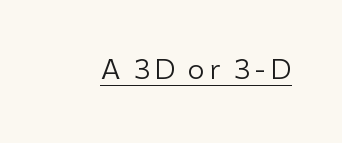
Q: Is the text bold? A: No.
Q: Is the text italic (slanted)? A: No, it is upright.
Q: Is the text underlined? A: Yes.
